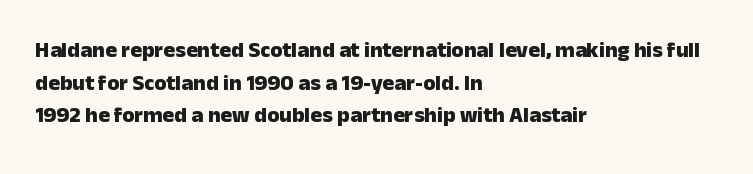
The image shows 22 px bold type, upright; set left-aligned, normal line spacing (1.48x), normal letter spacing, not underlined.
